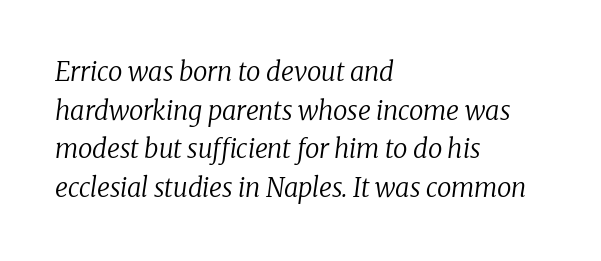
The image shows 26 px text type, italic (leaning right); set left-aligned, normal line spacing (1.49x), normal letter spacing, not underlined.
